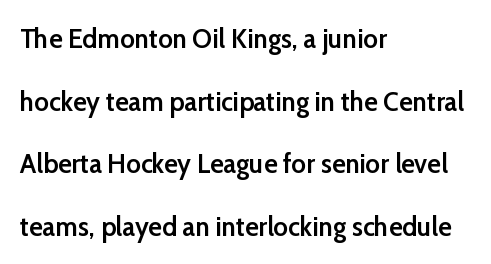
The image shows 28 px semibold sans-serif type, upright; set left-aligned, loose line spacing (2.24x), normal letter spacing, not underlined; low stroke contrast and a medium x-height.
